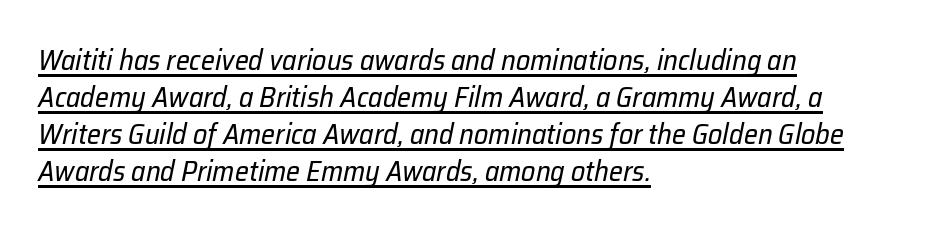
The image shows 28 px regular-weight type, italic (leaning right); set left-aligned, normal line spacing (1.32x), normal letter spacing, underlined; low stroke contrast and a medium x-height.
